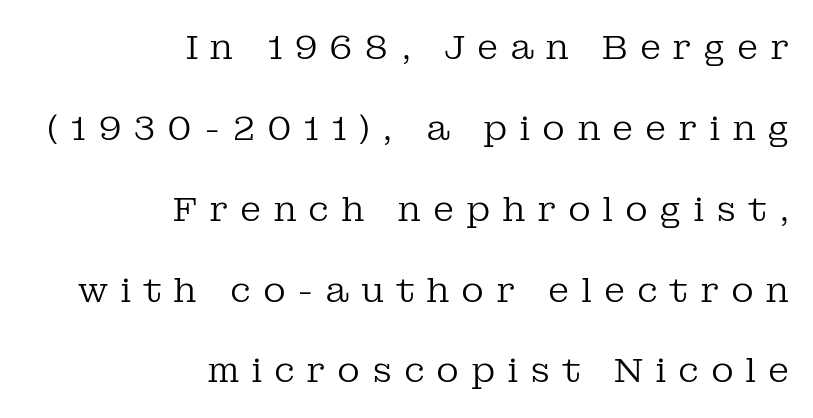
Q: Is the text bold? A: No.
Q: Is the text italic (slanted)? A: No, it is upright.
Q: Is the typeface a serif or a sans-serif typeface? A: Serif.
Q: Is the text underlined? A: No.
Q: How is the paragraph aligned? A: Right-aligned.
Q: Is the spacing between letters normal or unusually wide? A: Unusually wide.
Q: Is the spacing between lines tight, normal or loose? A: Loose.
Q: Width (condensed, normal, or wide)? A: Normal.
Q: Stroke contrast? A: Low.
Q: x-height? A: Medium.
Q: Monospaced? A: No.
